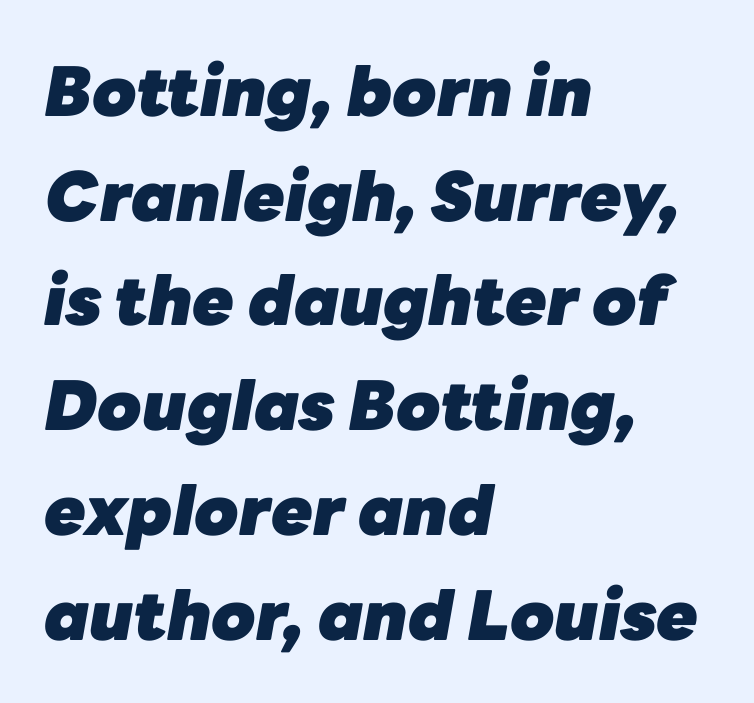
{"italic": "yes", "lean": "right", "slant_degrees": 10, "bold": "yes", "weight": "heavy", "width": "normal", "stroke_contrast": "low", "x_height": "medium", "monospaced": "no", "underline": "no", "align": "left", "line_spacing": "normal", "line_spacing_ratio": 1.54, "letter_spacing": "normal", "letter_spacing_em": 0.0, "glyph_px": 68}
